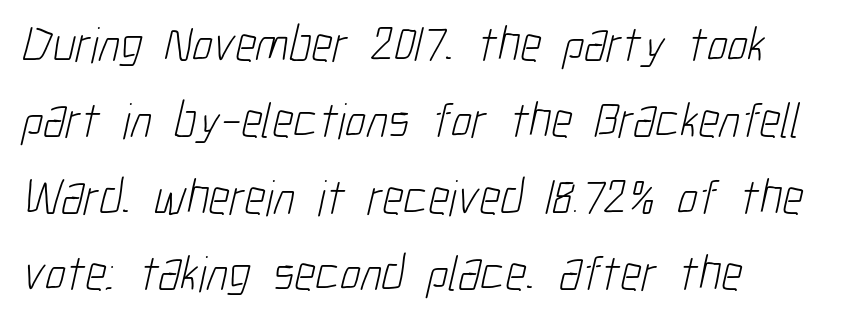
The image shows 50 px light, condensed sans-serif type; set left-aligned, normal line spacing (1.53x), normal letter spacing, not underlined; low stroke contrast and a medium x-height.
